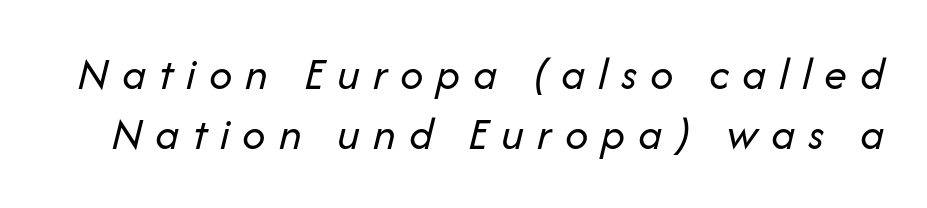
Q: Is the text bold? A: No.
Q: Is the text italic (slanted)? A: Yes, it leans right by about 14 degrees.
Q: Is the text underlined? A: No.
Q: Is the spacing between letters normal or unusually wide? A: Unusually wide.
Q: Is the spacing between lines tight, normal or loose? A: Normal.
Q: Width (condensed, normal, or wide)? A: Normal.
Q: Stroke contrast? A: Low.
Q: x-height? A: Medium.
Q: Monospaced? A: No.
